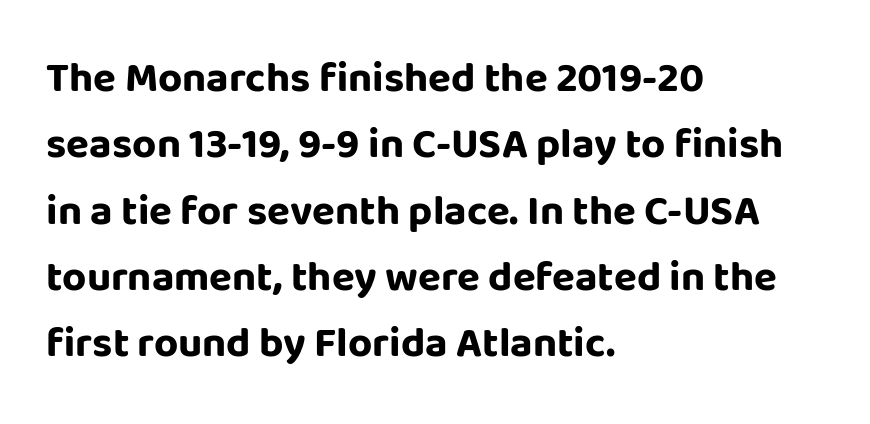
{"serif": "no", "italic": "no", "bold": "yes", "weight": "bold", "width": "normal", "stroke_contrast": "low", "x_height": "large", "monospaced": "no", "underline": "no", "align": "left", "line_spacing": "normal", "line_spacing_ratio": 1.58, "letter_spacing": "normal", "letter_spacing_em": 0.0, "glyph_px": 42}
